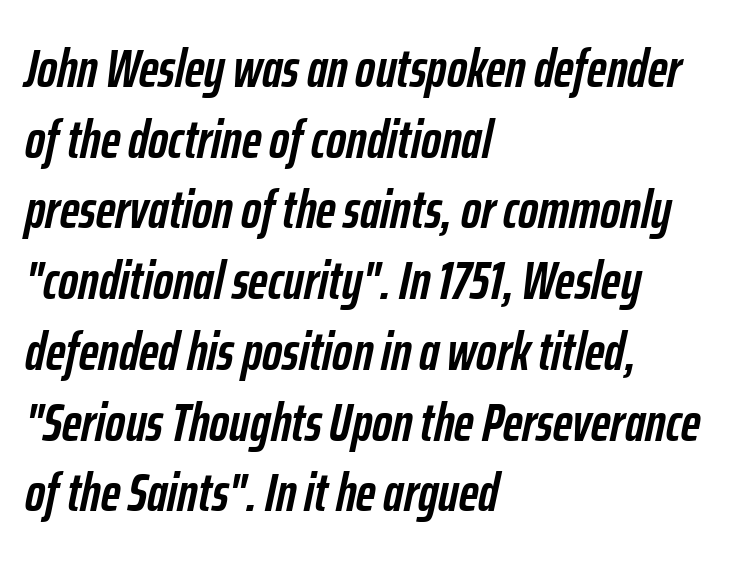
{"italic": "yes", "lean": "right", "slant_degrees": 12, "bold": "yes", "weight": "semibold", "width": "condensed", "stroke_contrast": "low", "x_height": "medium", "monospaced": "no", "underline": "no", "align": "left", "line_spacing": "normal", "line_spacing_ratio": 1.31, "letter_spacing": "normal", "letter_spacing_em": 0.0, "glyph_px": 54}
